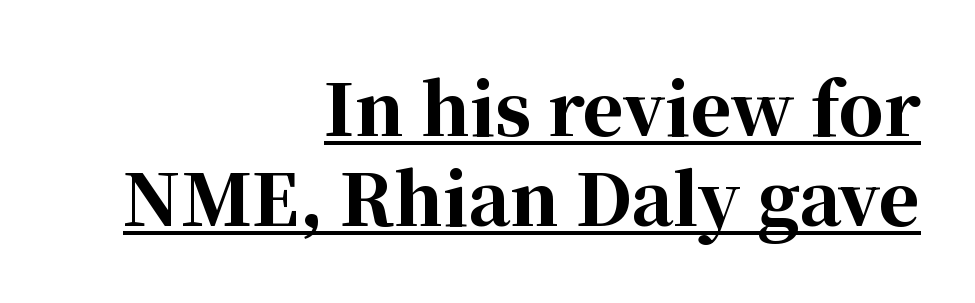
{"serif": "yes", "italic": "no", "bold": "yes", "weight": "bold", "width": "normal", "stroke_contrast": "high", "x_height": "medium", "monospaced": "no", "underline": "yes", "align": "right", "line_spacing": "normal", "line_spacing_ratio": 1.29, "letter_spacing": "normal", "letter_spacing_em": 0.0, "glyph_px": 70}
